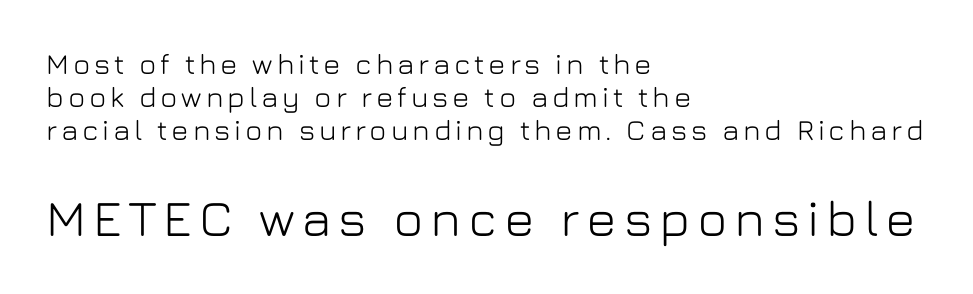
Q: Is the text italic (slanted)? A: No, it is upright.
Q: Is the typeface a serif or a sans-serif typeface? A: Sans-serif.
Q: Is the text underlined? A: No.
Q: How is the paragraph aligned? A: Left-aligned.
Q: Is the spacing between lines tight, normal or loose? A: Tight.
Q: Which block of text is set in a larger size, the first (top) or the second (bottom)? A: The second (bottom) one.
Q: Width (condensed, normal, or wide)? A: Normal.
Q: Stroke contrast? A: Low.
Q: x-height? A: Medium.
Q: Monospaced? A: No.
